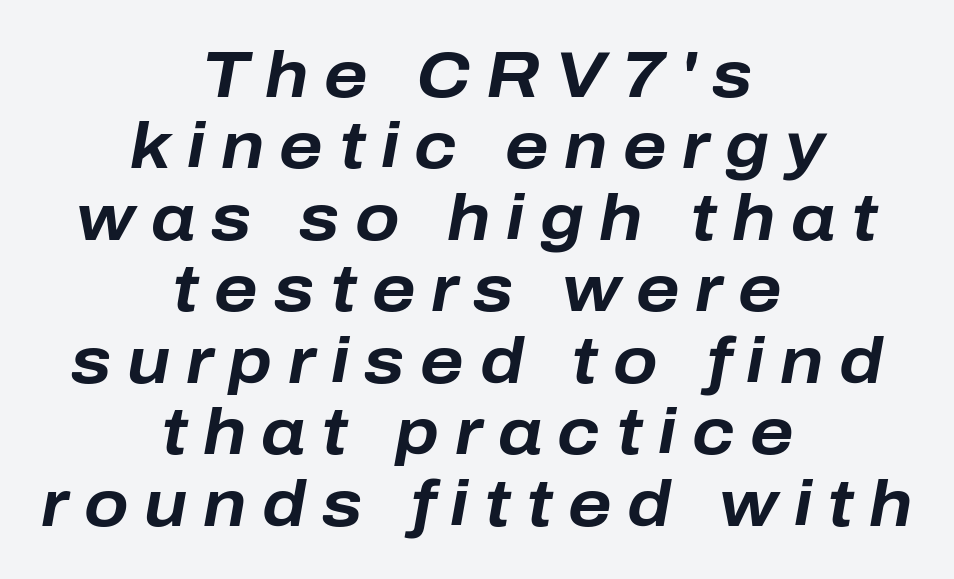
The image shows 65 px bold type, italic (leaning right); set centered, tight line spacing (1.1x), unusually wide letter spacing (+0.24 em), not underlined; low stroke contrast and a medium x-height.
